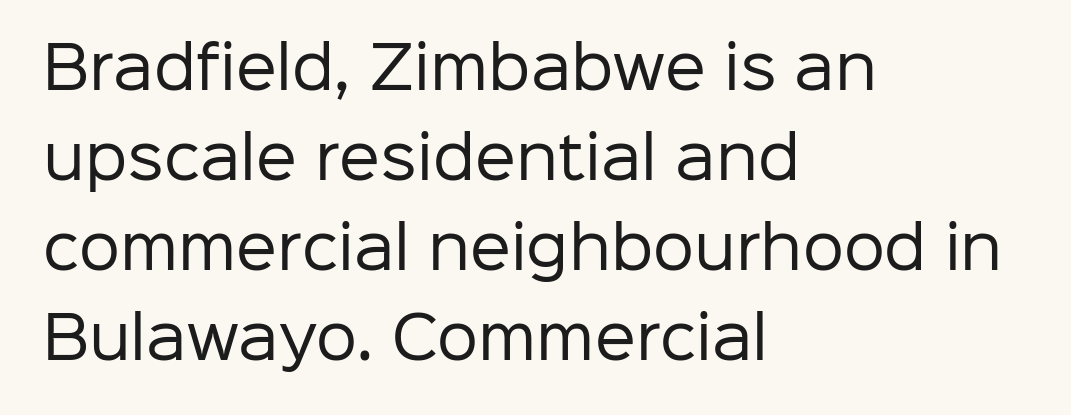
{"serif": "no", "italic": "no", "bold": "no", "weight": "regular", "width": "normal", "stroke_contrast": "low", "x_height": "medium", "monospaced": "no", "underline": "no", "align": "left", "line_spacing": "normal", "line_spacing_ratio": 1.55, "letter_spacing": "normal", "letter_spacing_em": 0.0, "glyph_px": 58}
